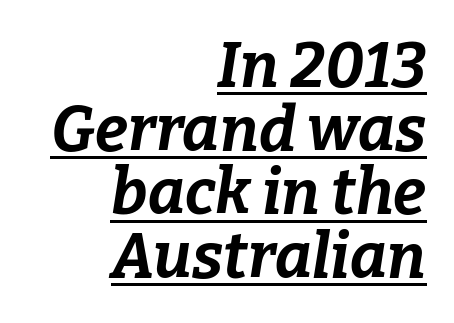
Q: Is the text bold? A: Yes.
Q: Is the text italic (slanted)? A: Yes, it leans right by about 9 degrees.
Q: Is the text underlined? A: Yes.
Q: How is the paragraph aligned? A: Right-aligned.
Q: Is the spacing between letters normal or unusually wide? A: Normal.
Q: Is the spacing between lines tight, normal or loose? A: Tight.
Q: Width (condensed, normal, or wide)? A: Normal.
Q: Stroke contrast? A: Low.
Q: x-height? A: Medium.
Q: Monospaced? A: No.
